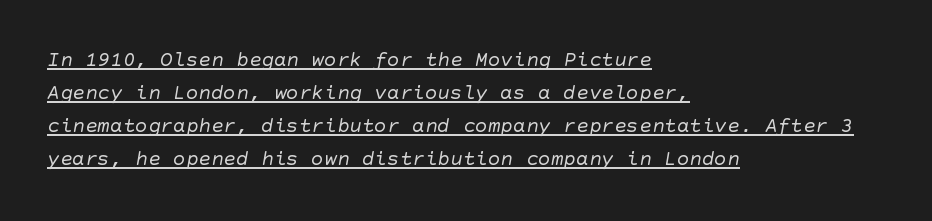
Baseline-to-baseline distance is the conventional proportion of letter height. No extra tracking has been applied to these lines. Each line of the rendering has a horizontal stroke beneath the glyphs. Stems here are at most as thick as an everyday book face. Line starts are locked; line ends wander.
